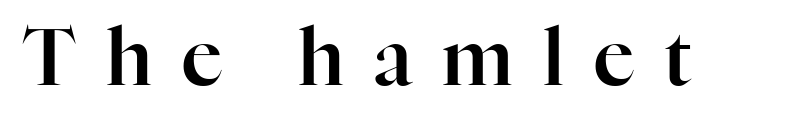
Stroke terminals: seriffed. Descender tails drop into unmarked territory. Characters follow at a spacing far wider than the type designer built in. The specimen reads as upright at a glance.
